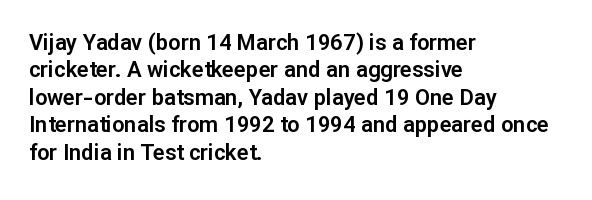
The image shows 22 px text type, upright; set left-aligned, normal line spacing (1.25x), normal letter spacing, not underlined.
